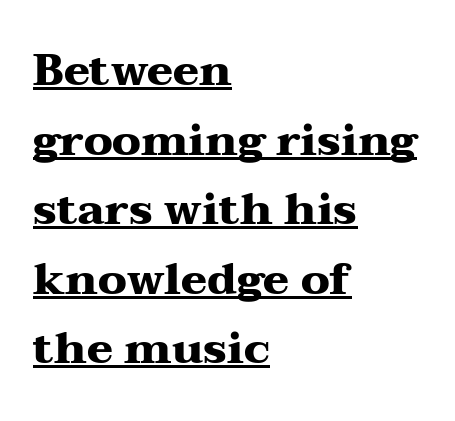
The image shows 44 px heavy, wide serif type, upright; set left-aligned, normal line spacing (1.58x), normal letter spacing, underlined; medium stroke contrast and a medium x-height.
